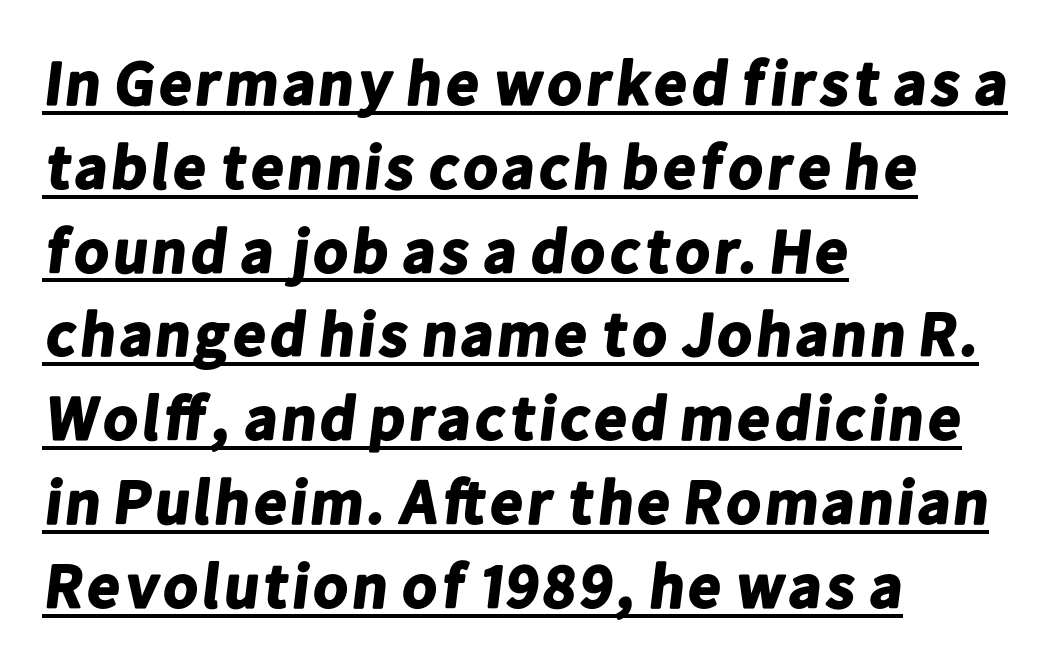
The passage shown is typeset with a sans-serif family. A typesetter would call this proportional, since set widths differ per character. Students, observe: this is what conventionally led text looks like. Plenty of ink on the page — the face is bold. The tracking reads as untouched default to a designer's eye.
